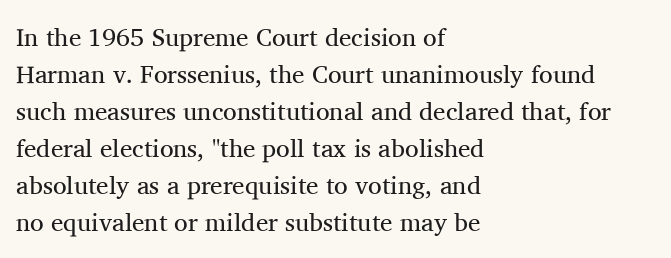
A typesetter would call this leading conventional body-copy spacing. Descender tails drop into unmarked territory. Visually the block forms a straight wall on the left and a jagged coastline on the right. Do the letters lean? They stand straight.
